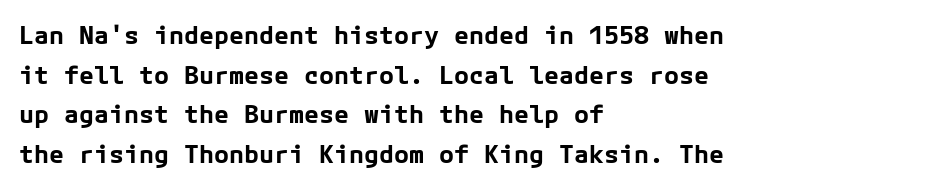
The image shows 25 px bold type, upright; set left-aligned, normal line spacing (1.59x), normal letter spacing, not underlined.
